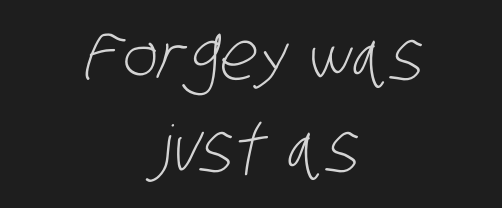
{"serif": "no", "bold": "no", "weight": "light", "width": "condensed", "stroke_contrast": "low", "x_height": "large", "monospaced": "no", "underline": "no", "align": "center", "line_spacing": "normal", "line_spacing_ratio": 1.37, "letter_spacing": "normal", "letter_spacing_em": 0.0, "glyph_px": 67}
